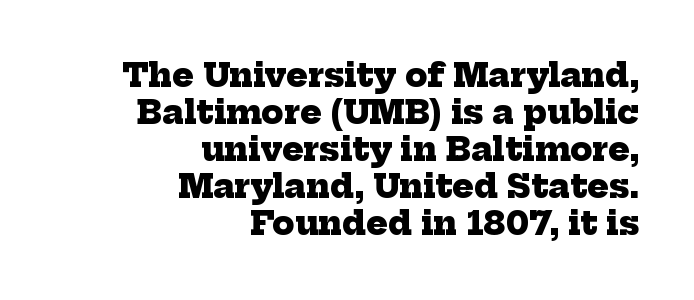
{"serif": "yes", "bold": "yes", "weight": "heavy", "width": "normal", "stroke_contrast": "low", "x_height": "medium", "monospaced": "no", "underline": "no", "align": "right", "line_spacing_ratio": 1.16, "letter_spacing": "normal", "letter_spacing_em": 0.0, "glyph_px": 32}
